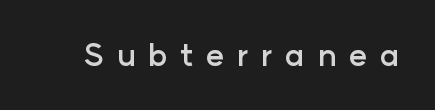
{"serif": "no", "italic": "no", "bold": "yes", "weight": "semibold", "width": "normal", "stroke_contrast": "low", "x_height": "medium", "monospaced": "no", "underline": "no", "letter_spacing": "wide", "letter_spacing_em": 0.4, "glyph_px": 31}
